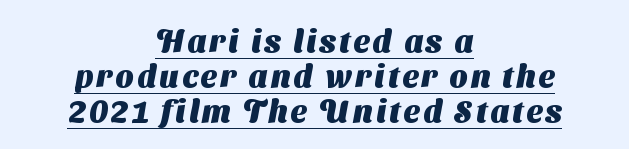
Q: Is the text bold? A: Yes.
Q: Is the typeface a serif or a sans-serif typeface? A: Sans-serif.
Q: Is the text underlined? A: Yes.
Q: How is the paragraph aligned? A: Centered.
Q: Is the spacing between lines tight, normal or loose? A: Tight.
Q: Width (condensed, normal, or wide)? A: Normal.
Q: Stroke contrast? A: Medium.
Q: x-height? A: Medium.
Q: Monospaced? A: No.
